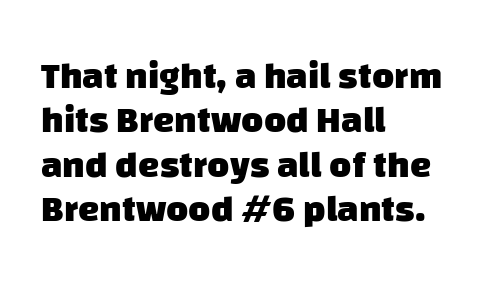
Q: Is the text bold? A: Yes.
Q: Is the typeface a serif or a sans-serif typeface? A: Sans-serif.
Q: Is the text underlined? A: No.
Q: How is the paragraph aligned? A: Left-aligned.
Q: Is the spacing between letters normal or unusually wide? A: Normal.
Q: Width (condensed, normal, or wide)? A: Normal.
Q: Stroke contrast? A: Low.
Q: x-height? A: Large.
Q: Monospaced? A: No.
